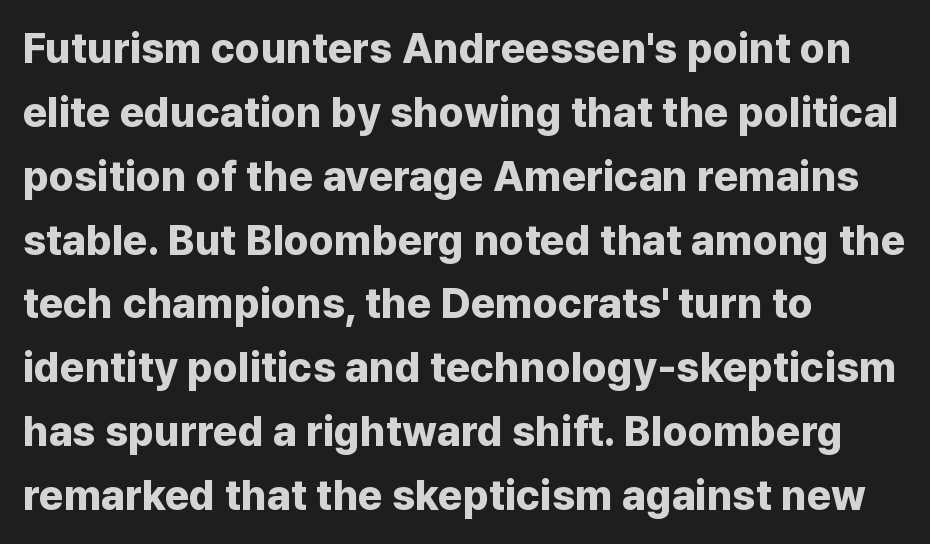
The image shows 42 px bold sans-serif type, upright; set left-aligned, normal line spacing (1.52x), normal letter spacing, not underlined; low stroke contrast and a medium x-height.
